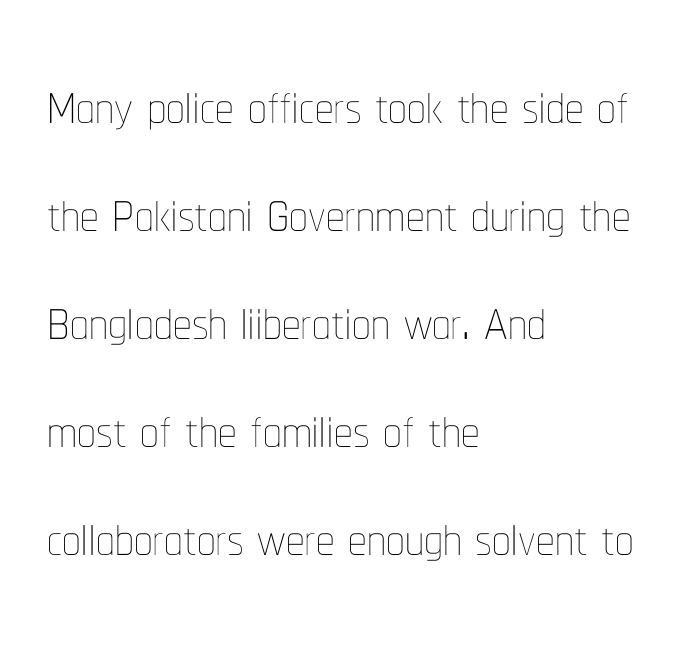
Q: Is the text bold? A: No.
Q: Is the text italic (slanted)? A: No, it is upright.
Q: Is the text underlined? A: No.
Q: How is the paragraph aligned? A: Left-aligned.
Q: Is the spacing between letters normal or unusually wide? A: Normal.
Q: Is the spacing between lines tight, normal or loose? A: Normal.
Q: Width (condensed, normal, or wide)? A: Condensed.
Q: Stroke contrast? A: Low.
Q: x-height? A: Medium.
Q: Monospaced? A: No.
